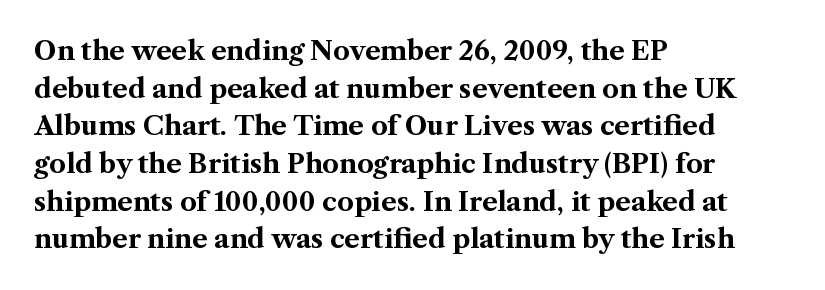
Q: Is the text bold? A: Yes.
Q: Is the text italic (slanted)? A: No, it is upright.
Q: Is the text underlined? A: No.
Q: How is the paragraph aligned? A: Left-aligned.
Q: Is the spacing between letters normal or unusually wide? A: Normal.
Q: Is the spacing between lines tight, normal or loose? A: Normal.
